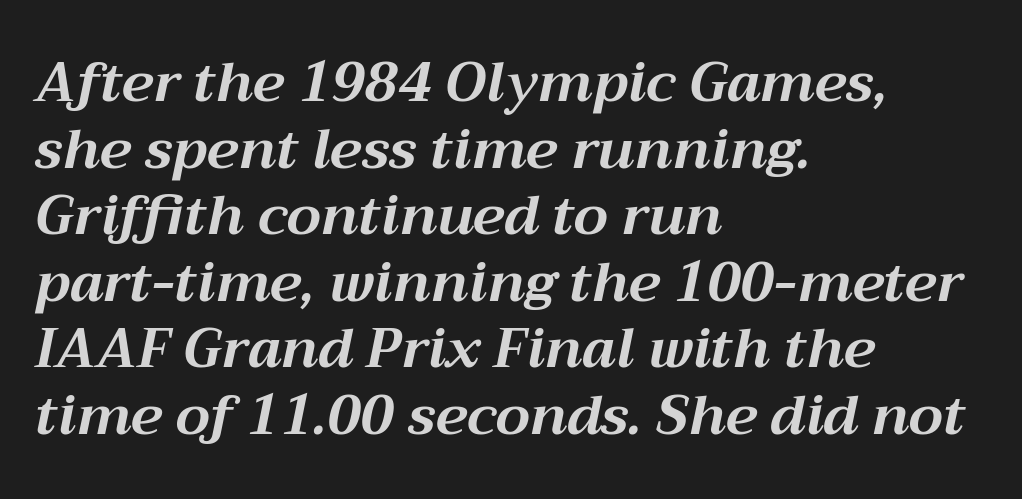
One-word summary of the alignment: left. As a designer I'd log this as weight 700, bold. Rule under the text: the space is simply empty. Observe the lean: these are italic letterforms.
